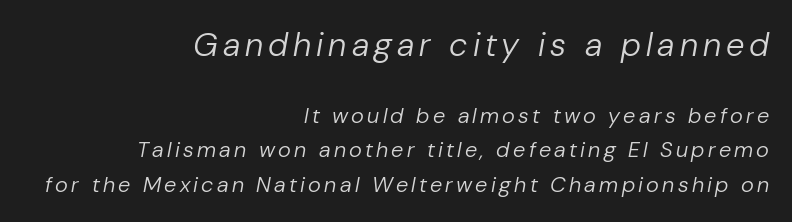
These lines are rendered in a variable-pitch font. The rag falls on the left side of this text block. The emphasis by scale lands on block number one, above. Honestly, the row spacing looks completely unremarkable.
